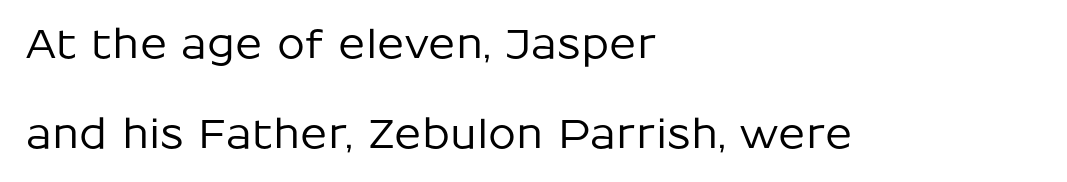
Q: Is the text italic (slanted)? A: No, it is upright.
Q: Is the typeface a serif or a sans-serif typeface? A: Sans-serif.
Q: Is the text underlined? A: No.
Q: How is the paragraph aligned? A: Left-aligned.
Q: Is the spacing between letters normal or unusually wide? A: Normal.
Q: Is the spacing between lines tight, normal or loose? A: Loose.
Q: Width (condensed, normal, or wide)? A: Normal.
Q: Stroke contrast? A: Low.
Q: x-height? A: Medium.
Q: Monospaced? A: No.
